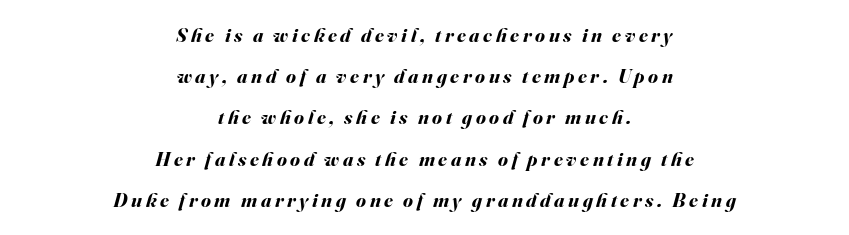
The image shows 20 px bold type, italic (leaning right); set centered, loose line spacing (2.06x), not underlined.
